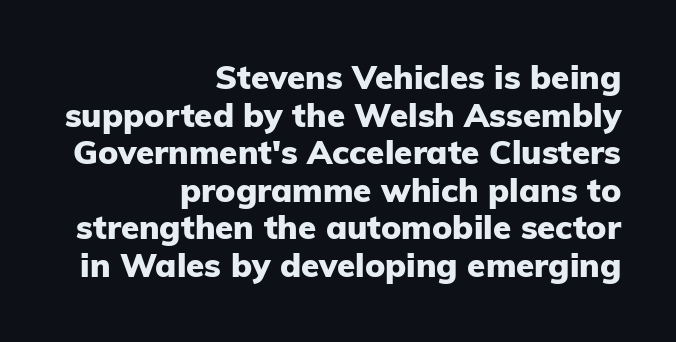
Q: Is the text bold? A: Yes.
Q: Is the text italic (slanted)? A: No, it is upright.
Q: Is the typeface a serif or a sans-serif typeface? A: Sans-serif.
Q: Is the text underlined? A: No.
Q: How is the paragraph aligned? A: Right-aligned.
Q: Is the spacing between letters normal or unusually wide? A: Normal.
Q: Is the spacing between lines tight, normal or loose? A: Tight.
Q: Width (condensed, normal, or wide)? A: Normal.
Q: Stroke contrast? A: Low.
Q: x-height? A: Medium.
Q: Monospaced? A: No.
